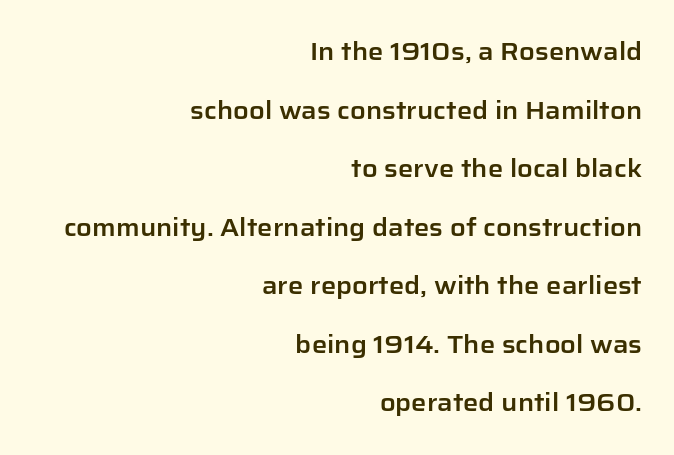
The image shows 24 px text type, upright; set right-aligned, loose line spacing (2.44x), normal letter spacing, not underlined.
